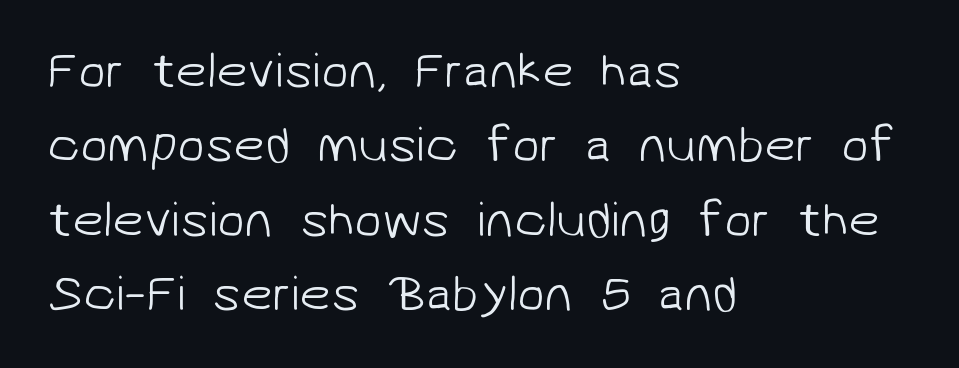
Q: Is the text bold? A: No.
Q: Is the typeface a serif or a sans-serif typeface? A: Sans-serif.
Q: Is the text underlined? A: No.
Q: How is the paragraph aligned? A: Left-aligned.
Q: Is the spacing between letters normal or unusually wide? A: Normal.
Q: Is the spacing between lines tight, normal or loose? A: Normal.
Q: Width (condensed, normal, or wide)? A: Normal.
Q: Stroke contrast? A: Low.
Q: x-height? A: Medium.
Q: Monospaced? A: No.
